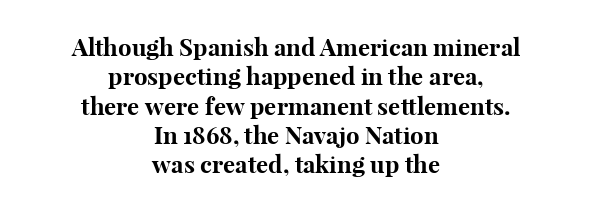
{"italic": "no", "bold": "yes", "underline": "no", "align": "center", "line_spacing_ratio": 1.22, "letter_spacing": "normal", "letter_spacing_em": 0.0, "glyph_px": 24}
